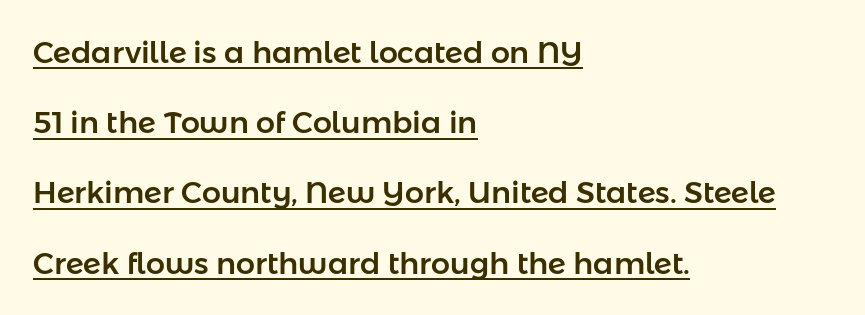
Q: Is the text italic (slanted)? A: No, it is upright.
Q: Is the typeface a serif or a sans-serif typeface? A: Sans-serif.
Q: Is the text underlined? A: Yes.
Q: How is the paragraph aligned? A: Left-aligned.
Q: Is the spacing between letters normal or unusually wide? A: Normal.
Q: Is the spacing between lines tight, normal or loose? A: Loose.
Q: Width (condensed, normal, or wide)? A: Normal.
Q: Stroke contrast? A: Low.
Q: x-height? A: Medium.
Q: Monospaced? A: No.
